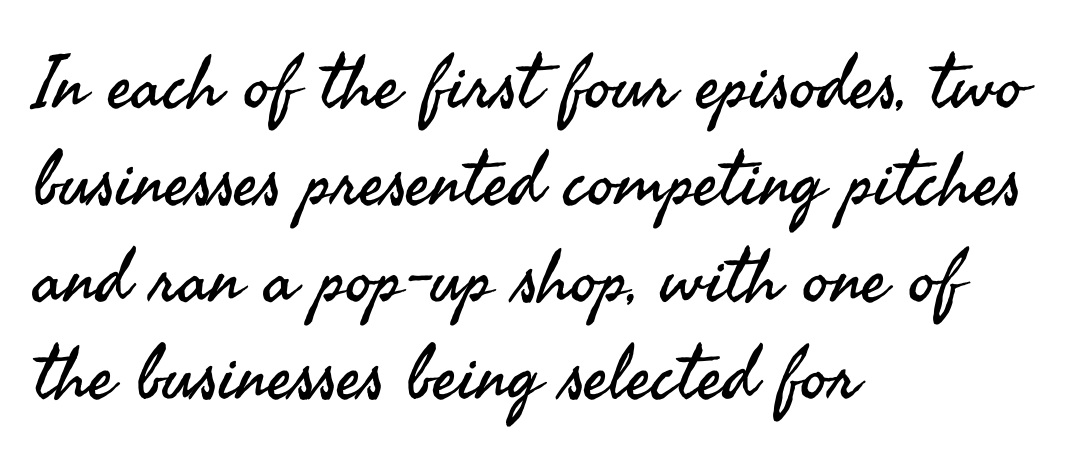
The image shows 74 px regular-weight sans-serif type; set left-aligned, normal line spacing (1.31x), normal letter spacing, not underlined; medium stroke contrast and a small x-height.
